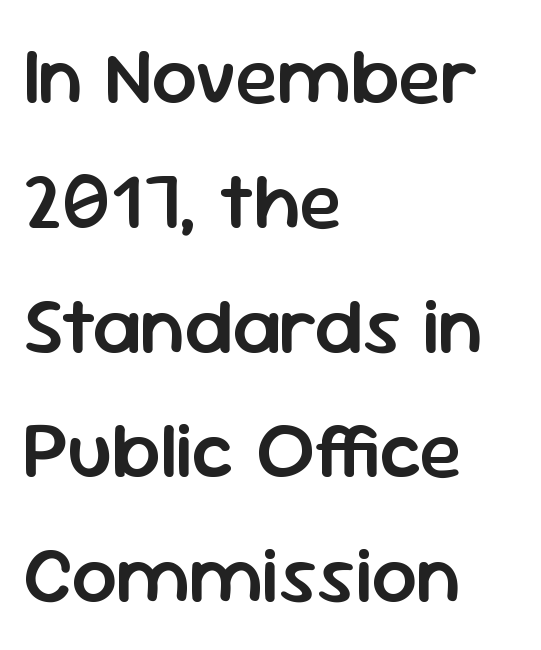
Q: Is the text bold? A: Semi-bold.
Q: Is the text italic (slanted)? A: No, it is upright.
Q: Is the typeface a serif or a sans-serif typeface? A: Sans-serif.
Q: Is the text underlined? A: No.
Q: How is the paragraph aligned? A: Left-aligned.
Q: Is the spacing between letters normal or unusually wide? A: Normal.
Q: Is the spacing between lines tight, normal or loose? A: Normal.
Q: Width (condensed, normal, or wide)? A: Normal.
Q: Stroke contrast? A: Low.
Q: x-height? A: Medium.
Q: Monospaced? A: No.
